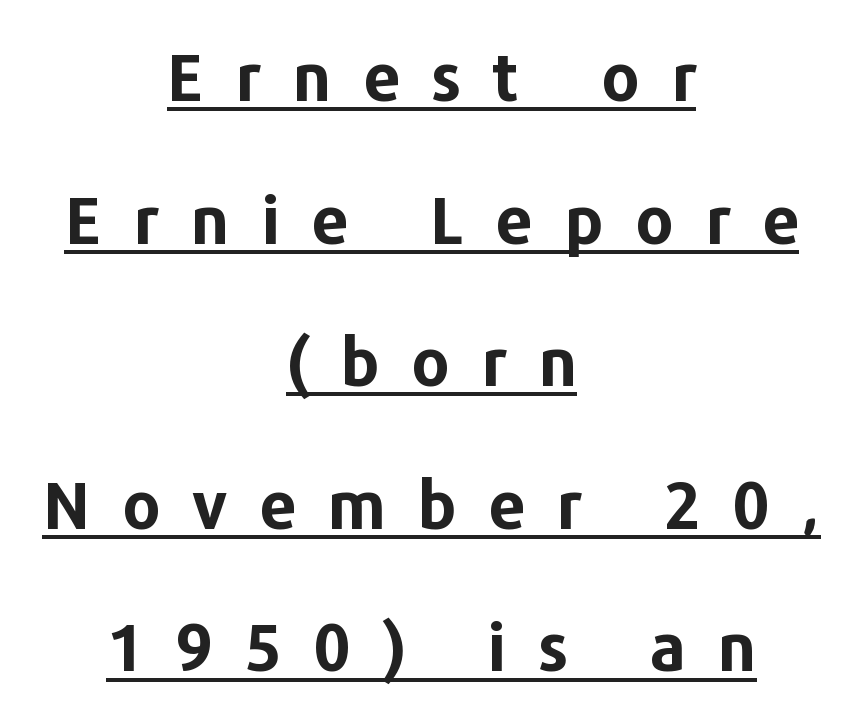
Students, observe the line beneath the letters — that is underlining. The face used here is proportionally spaced, like ordinary book or web type. Does the copy run flush right? No — it is centered line by line. Students, observe: this is what heavily led, spacious text looks like. Emphasis by weight is at full strength: bold.
